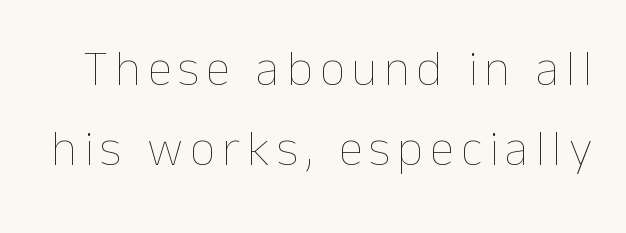
The image shows 50 px thin type, upright; set normal line spacing (1.61x), not underlined; low stroke contrast and a medium x-height.
